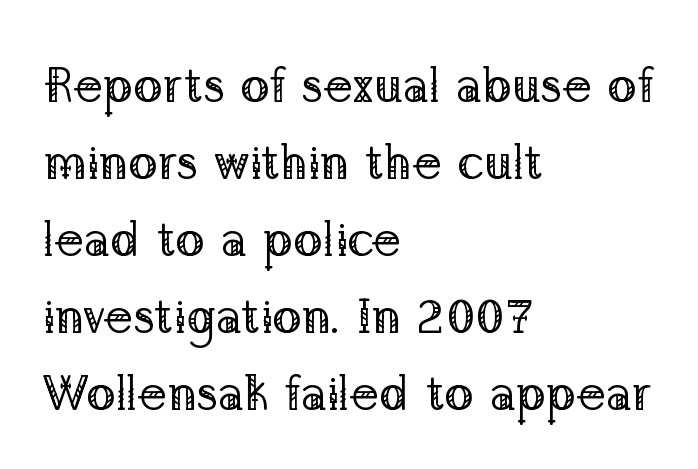
The image shows 49 px regular-weight serif type, upright; set left-aligned, normal line spacing (1.57x), normal letter spacing, not underlined; low stroke contrast and a medium x-height.
